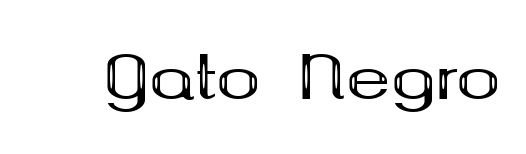
The face used here is proportionally spaced, like ordinary book or web type. In terms of weight, the rendering is a true, heavy bold. A clean baseline with only descenders dipping below it. In terms of letterspacing, this is plain default setting. A typesetter would mark this as roman, not italic.
